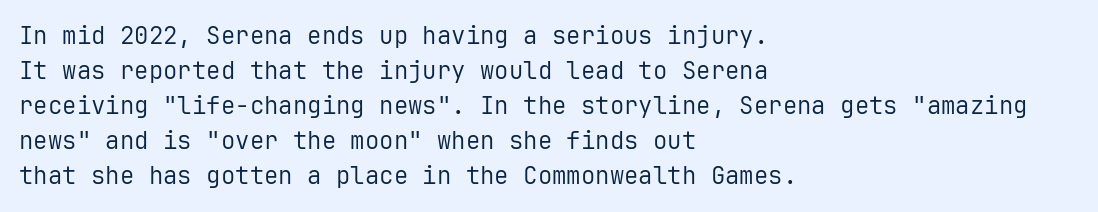
The image shows 24 px text type, upright; set left-aligned, normal line spacing (1.46x), normal letter spacing, not underlined.
